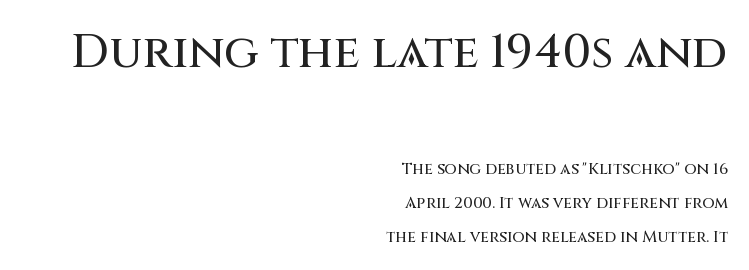
{"serif": "no", "italic": "no", "width": "normal", "stroke_contrast": "medium", "x_height": "large", "monospaced": "no", "underline": "no", "align": "right", "line_spacing": "loose", "line_spacing_ratio": 2.12, "letter_spacing": "normal", "letter_spacing_em": 0.0, "larger_block": "first", "size_ratio": 2.94, "glyph_px": 47}
